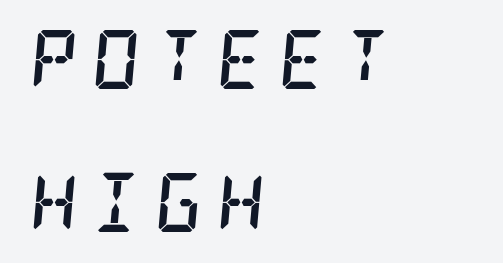
The image shows 59 px semibold, condensed serif type, italic (leaning right); set left-aligned, loose line spacing (2.43x), unusually wide letter spacing (+0.24 em), not underlined; low stroke contrast and a large x-height.
